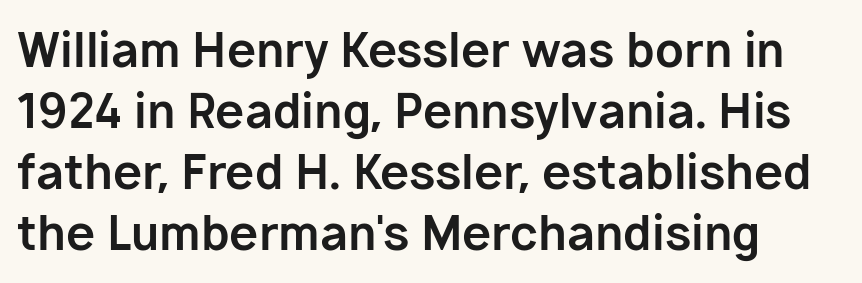
The image shows 47 px bold sans-serif type, upright; set left-aligned, normal line spacing (1.3x), normal letter spacing, not underlined; low stroke contrast and a medium x-height.
